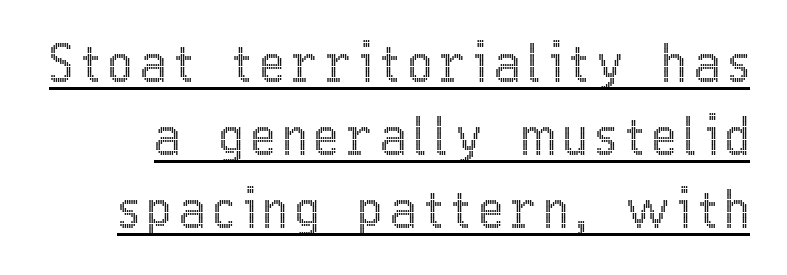
Varying glyph widths throughout — classic text-font behaviour. Unlike italic type, these characters show no tilt at all. Vertical spacing — default. Every word sits above its own underline.
